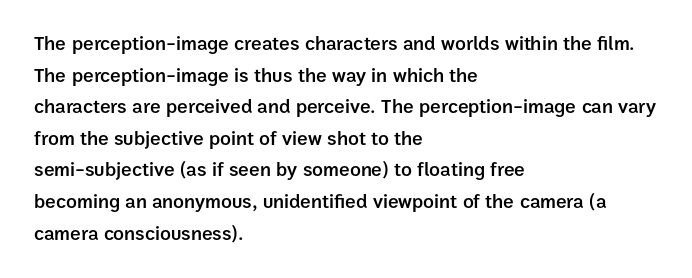
The block of text has a typical density, with ordinary space between rows. Nobody drew a line under any word here. Stroke thickness is moderately raised; the sample reads as semibold. The typography opts for an upright posture over an oblique one. Words appear dense and cohesive because spacing is normal. Where is the straight margin? On the left.
